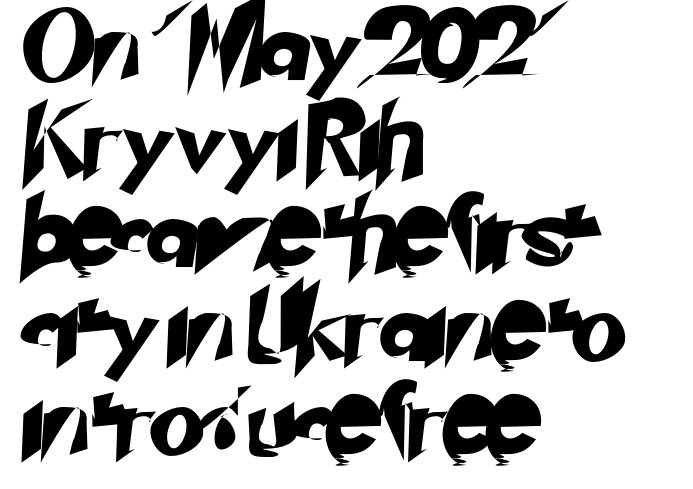
{"serif": "no", "width": "normal", "stroke_contrast": "low", "x_height": "small", "monospaced": "no", "underline": "no", "align": "left", "line_spacing": "normal", "line_spacing_ratio": 1.32, "letter_spacing": "normal", "letter_spacing_em": 0.0, "glyph_px": 71}
